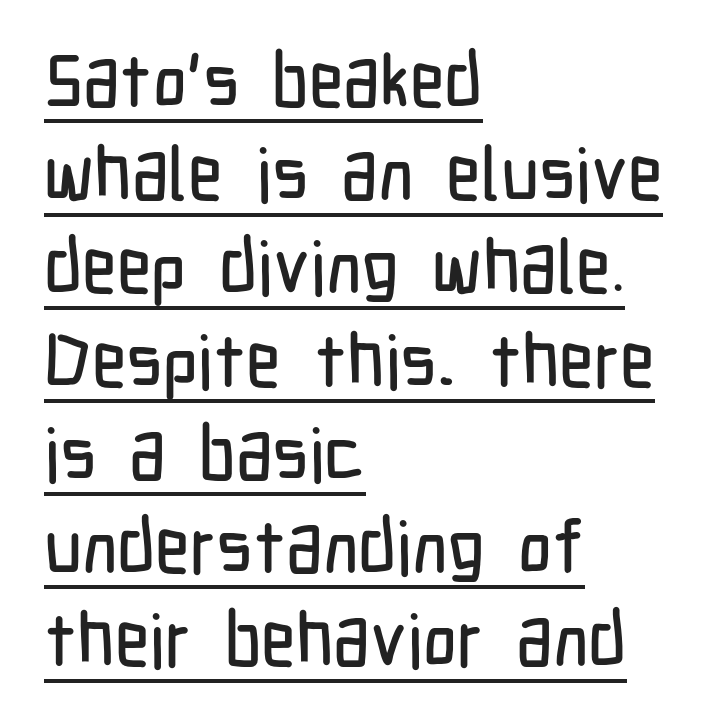
{"serif": "no", "italic": "no", "width": "condensed", "stroke_contrast": "low", "x_height": "medium", "monospaced": "no", "underline": "yes", "align": "left", "line_spacing": "normal", "line_spacing_ratio": 1.26, "letter_spacing": "normal", "letter_spacing_em": 0.0, "glyph_px": 74}
